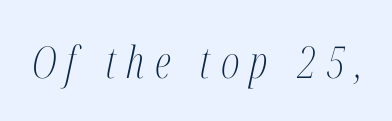
The image shows 44 px light, condensed serif type, italic (leaning right); set unusually wide letter spacing (+0.23 em), not underlined; medium stroke contrast and a medium x-height.
